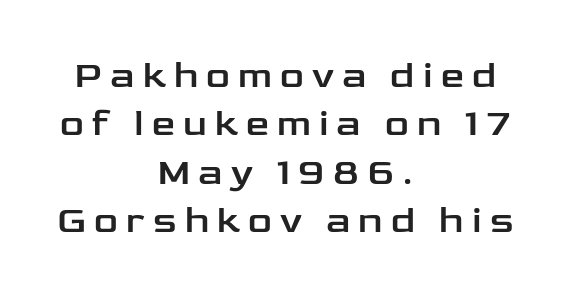
Teacher's note: observe the equal gaps on both sides — that is centered alignment. Regarding leading, the lines here are spaced in the standard way. Descender tails drop into unmarked territory. In terms of posture, this sample is upright. In terms of letterform style, serifs are entirely absent. The horizontal fit of the characters is loose and conspicuously gappy.
